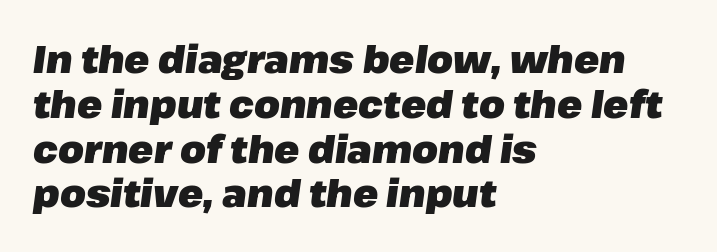
Q: Is the text bold? A: Yes.
Q: Is the text italic (slanted)? A: Yes, it leans right by about 8 degrees.
Q: Is the text underlined? A: No.
Q: How is the paragraph aligned? A: Left-aligned.
Q: Is the spacing between letters normal or unusually wide? A: Normal.
Q: Width (condensed, normal, or wide)? A: Normal.
Q: Stroke contrast? A: Low.
Q: x-height? A: Medium.
Q: Monospaced? A: No.
